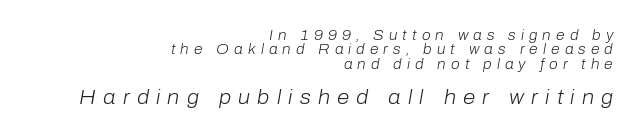
Nothing heavy about these letters — not bold at all. Slanted lettering throughout. The face used here appears at its bigger size in the lower chunk. Leftover space on each line is placed entirely before the opening word. Look at the tracking — it's clearly loosened, letters drifting apart. Regarding leading, the lines here are crowded together.
